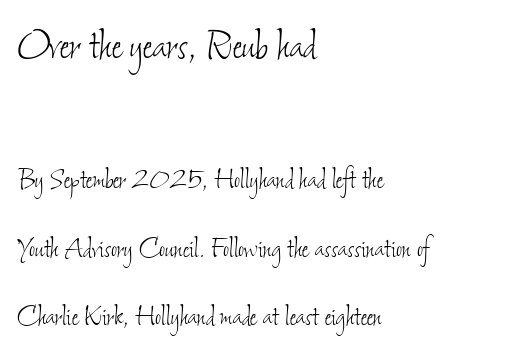
{"bold": "no", "weight": "thin", "width": "condensed", "stroke_contrast": "low", "x_height": "small", "monospaced": "no", "underline": "no", "align": "left", "line_spacing": "loose", "line_spacing_ratio": 2.07, "letter_spacing": "normal", "letter_spacing_em": 0.0, "larger_block": "first", "size_ratio": 1.52, "glyph_px": 50}
